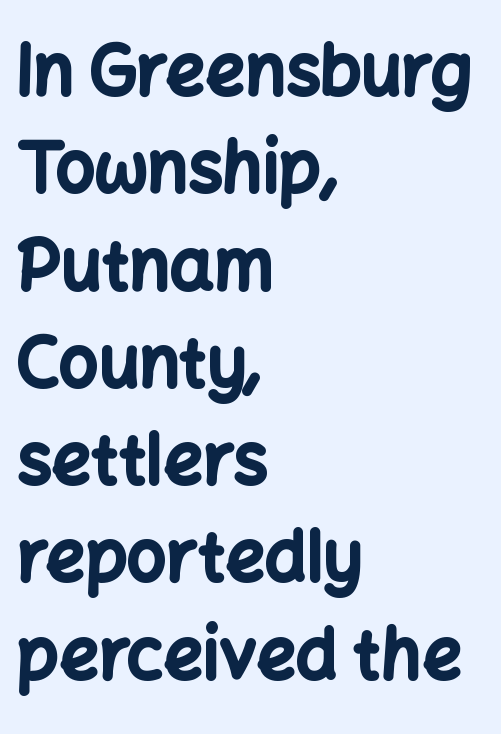
The image shows 69 px bold sans-serif type, upright; set left-aligned, normal line spacing (1.41x), normal letter spacing, not underlined; low stroke contrast and a medium x-height.
